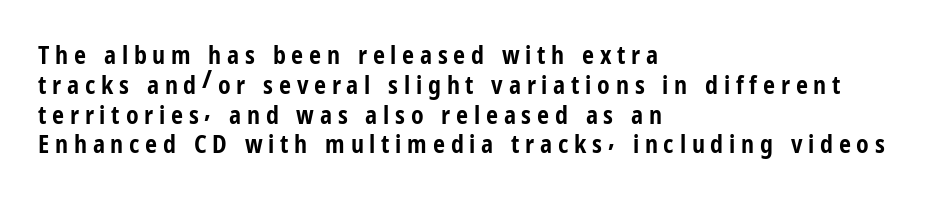
Q: Is the text bold? A: Yes.
Q: Is the text italic (slanted)? A: No, it is upright.
Q: Is the text underlined? A: No.
Q: How is the paragraph aligned? A: Left-aligned.
Q: Is the spacing between letters normal or unusually wide? A: Unusually wide.
